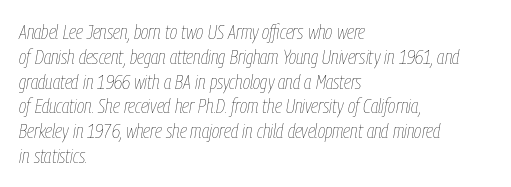
The glyphs look as if they've been sheared to an angle. The font is comparable to plain body text, perhaps lighter. The compositor pushed each line to the left boundary. Only glyphs here, with clear space below each row.
